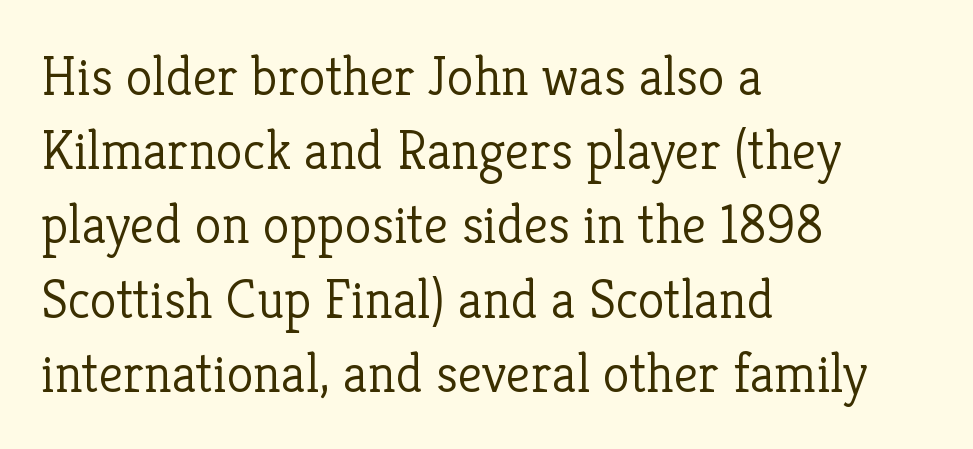
Q: Is the text bold? A: No.
Q: Is the text italic (slanted)? A: No, it is upright.
Q: Is the typeface a serif or a sans-serif typeface? A: Serif.
Q: Is the text underlined? A: No.
Q: How is the paragraph aligned? A: Left-aligned.
Q: Is the spacing between letters normal or unusually wide? A: Normal.
Q: Is the spacing between lines tight, normal or loose? A: Normal.
Q: Width (condensed, normal, or wide)? A: Normal.
Q: Stroke contrast? A: Low.
Q: x-height? A: Medium.
Q: Monospaced? A: No.
